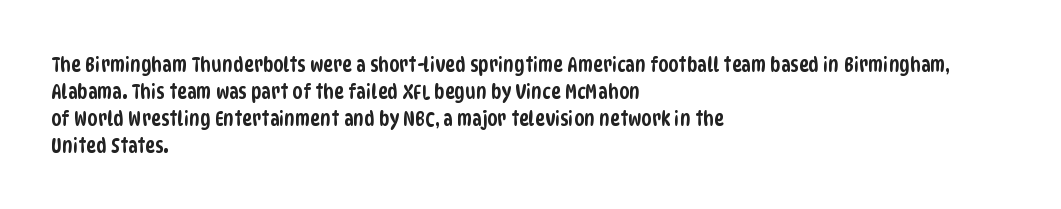
{"underline": "no", "align": "left", "line_spacing": "normal", "line_spacing_ratio": 1.28, "letter_spacing": "normal", "letter_spacing_em": 0.0, "glyph_px": 21}
